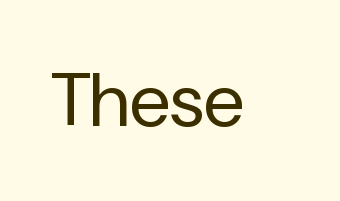
The image shows 75 px regular-weight sans-serif type, upright; set normal letter spacing, not underlined; low stroke contrast and a medium x-height.
